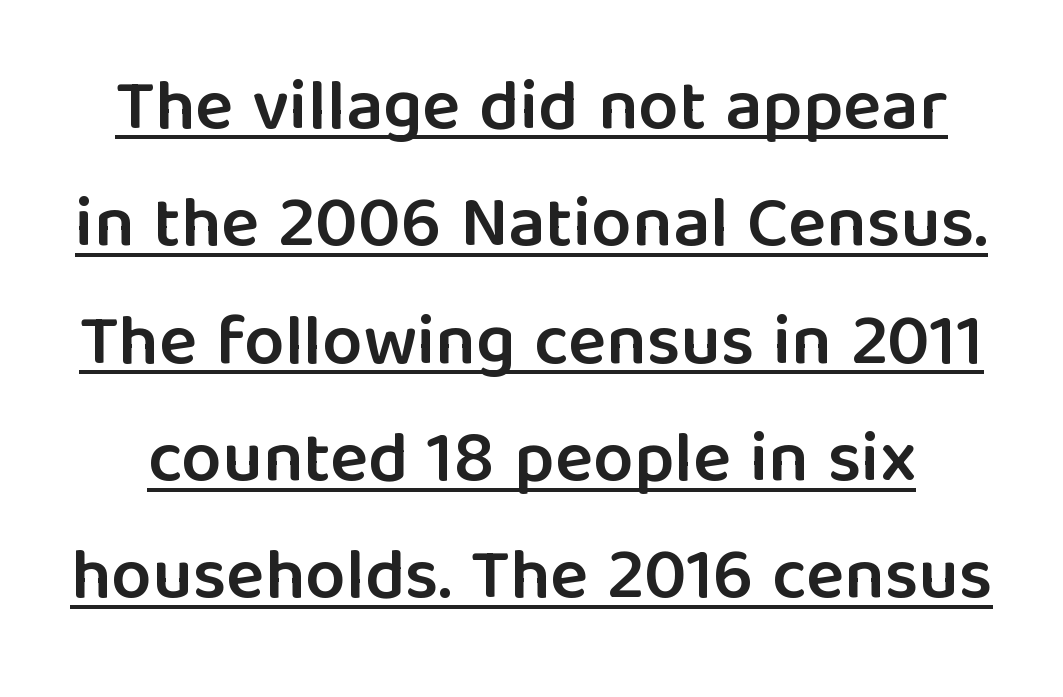
The block of text has a typical density, with ordinary space between rows. Notice how the stems are strictly vertical — no italics here. The rendering uses a semibold face; strokes are thickened but not to full bold. The horizontal fit of the characters is conventional and even. Note: no serifs on the glyphs. Underlining? Definitely there.
